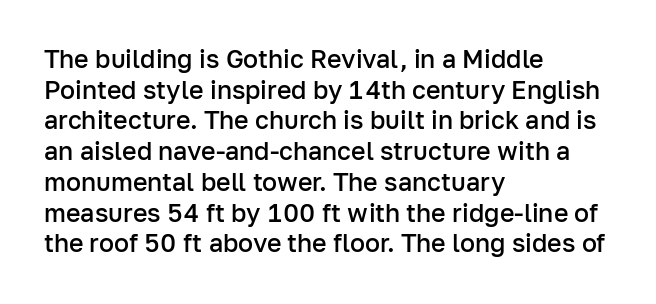
The text block is weighted toward the left margin, trailing off unevenly rightward. What weight is shown? A semibold, between regular and bold. Look at the tracking — it's just the regular setting, nothing added. Quick note: not italic, upright. A bare baseline throughout the passage.
